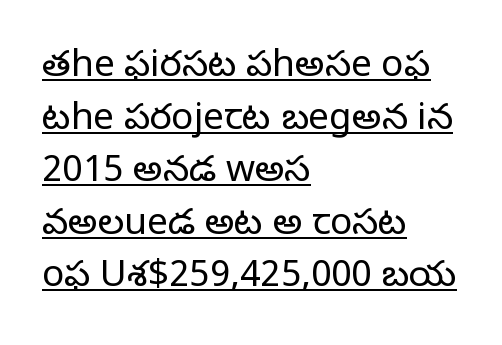
The image shows 37 px light sans-serif type, upright; set left-aligned, normal line spacing (1.42x), normal letter spacing, underlined; low stroke contrast and a medium x-height.
